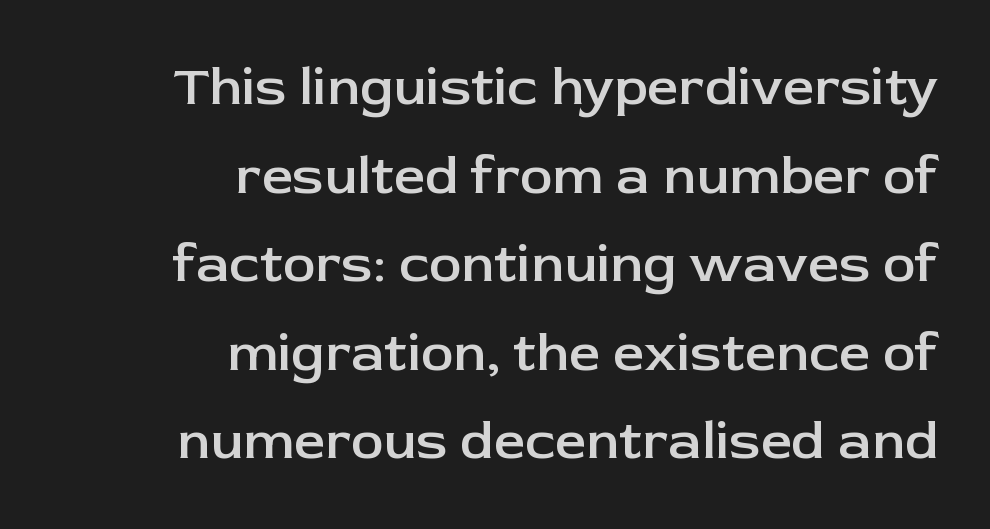
The image shows 55 px semibold sans-serif type, upright; set right-aligned, normal line spacing (1.61x), normal letter spacing, not underlined; low stroke contrast and a medium x-height.
